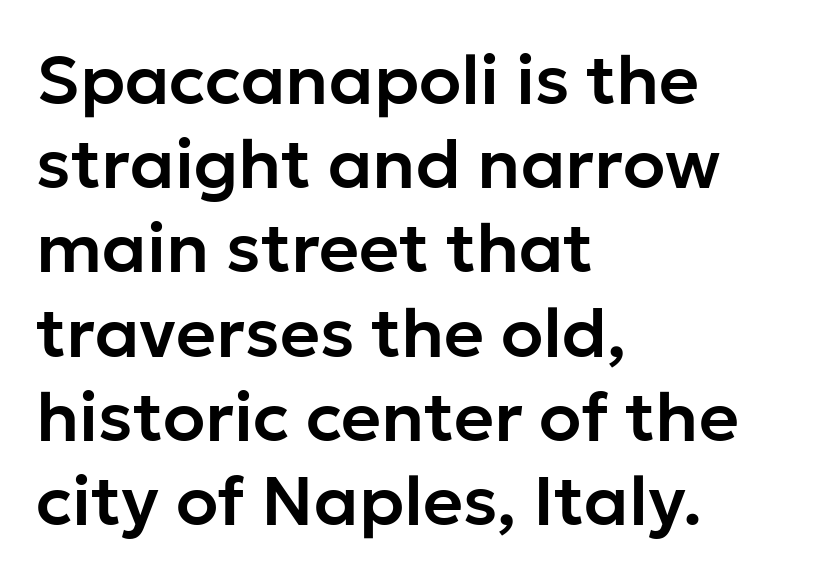
{"serif": "no", "italic": "no", "width": "normal", "stroke_contrast": "low", "x_height": "medium", "monospaced": "no", "underline": "no", "align": "left", "line_spacing_ratio": 1.22, "letter_spacing": "normal", "letter_spacing_em": 0.0, "glyph_px": 69}
